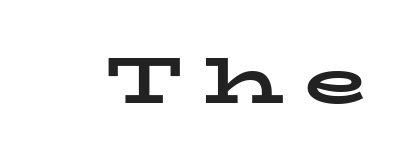
The image shows 65 px bold, wide serif type, upright; set unusually wide letter spacing (+0.33 em), not underlined; low stroke contrast and a medium x-height.
